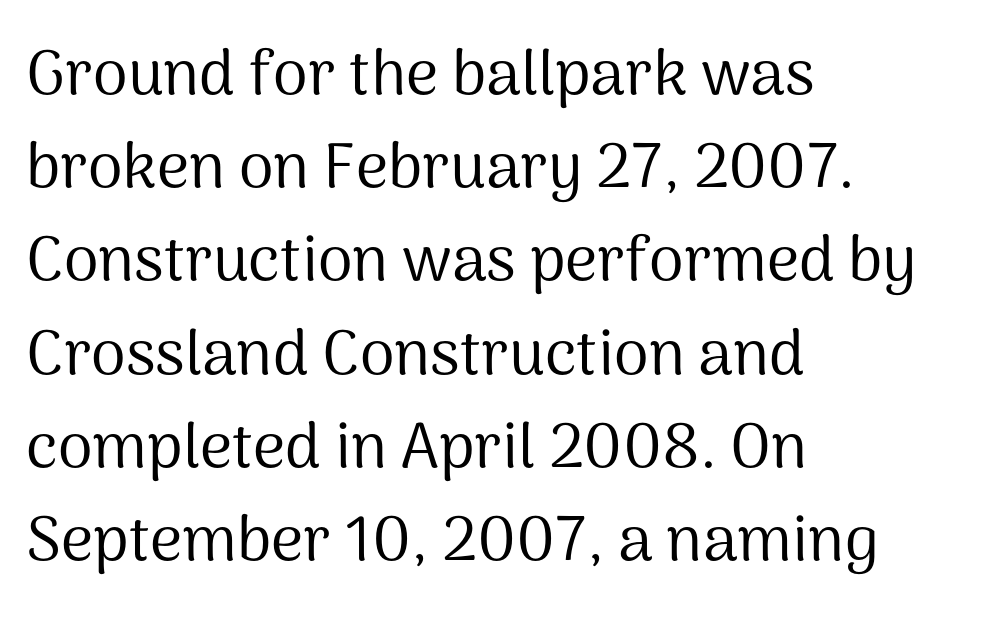
Q: Is the text bold? A: No.
Q: Is the text italic (slanted)? A: No, it is upright.
Q: Is the typeface a serif or a sans-serif typeface? A: Sans-serif.
Q: Is the text underlined? A: No.
Q: How is the paragraph aligned? A: Left-aligned.
Q: Is the spacing between letters normal or unusually wide? A: Normal.
Q: Is the spacing between lines tight, normal or loose? A: Normal.
Q: Width (condensed, normal, or wide)? A: Normal.
Q: Stroke contrast? A: Medium.
Q: x-height? A: Medium.
Q: Monospaced? A: No.
